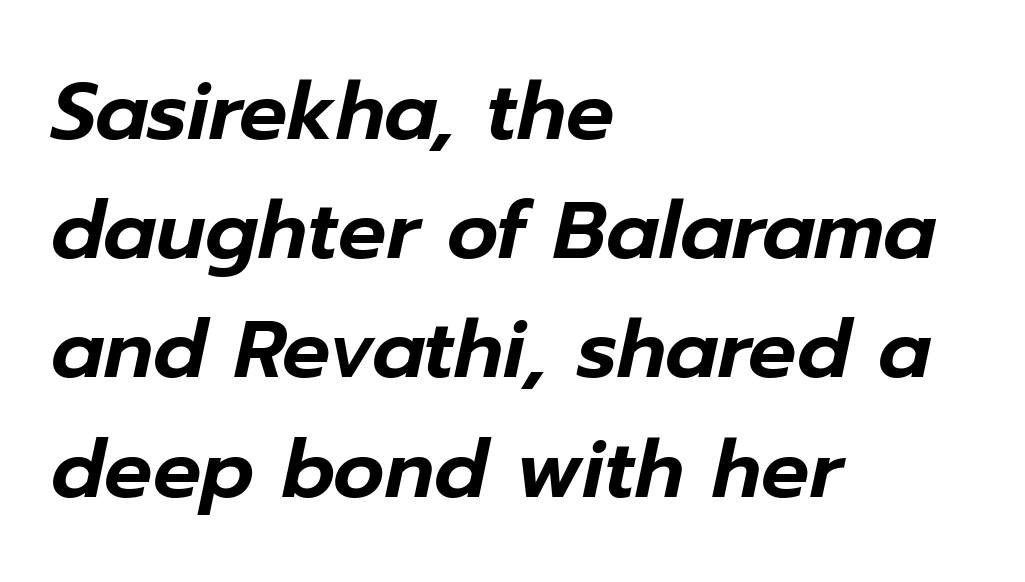
The image shows 80 px text type, italic (leaning right); set left-aligned, normal line spacing (1.49x), normal letter spacing, not underlined; low stroke contrast and a medium x-height.
